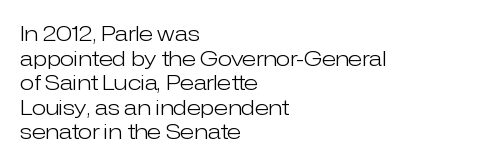
The foot of each line stays bare and open. Ink coverage per letter is moderate at most. Compared with a centered layout, this one pins lines to the left instead. Style check: upright. The horizontal fit of the characters is conventional and even.
